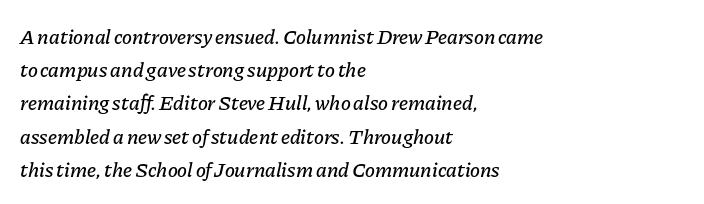
Q: Is the text italic (slanted)? A: Yes, it leans right by about 11 degrees.
Q: Is the text underlined? A: No.
Q: How is the paragraph aligned? A: Left-aligned.
Q: Is the spacing between letters normal or unusually wide? A: Normal.
Q: Is the spacing between lines tight, normal or loose? A: Normal.
